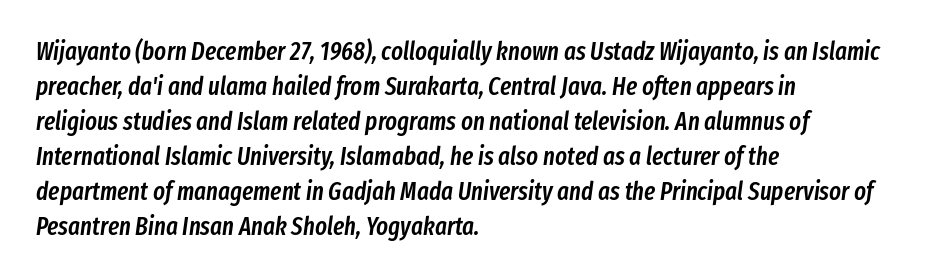
{"italic": "yes", "lean": "right", "slant_degrees": 8, "bold": "semi", "underline": "no", "align": "left", "line_spacing": "normal", "line_spacing_ratio": 1.4, "letter_spacing": "normal", "letter_spacing_em": 0.0, "glyph_px": 25}
